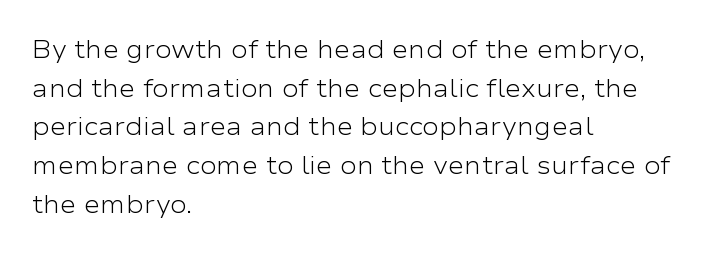
Q: Is the text bold? A: No.
Q: Is the text italic (slanted)? A: No, it is upright.
Q: Is the text underlined? A: No.
Q: How is the paragraph aligned? A: Left-aligned.
Q: Is the spacing between letters normal or unusually wide? A: Normal.
Q: Is the spacing between lines tight, normal or loose? A: Normal.
